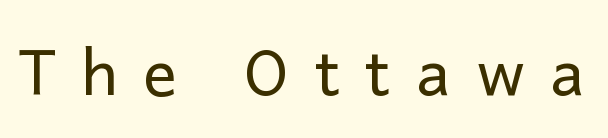
The image shows 63 px regular-weight sans-serif type, upright; set unusually wide letter spacing (+0.4 em), not underlined; low stroke contrast and a medium x-height.
